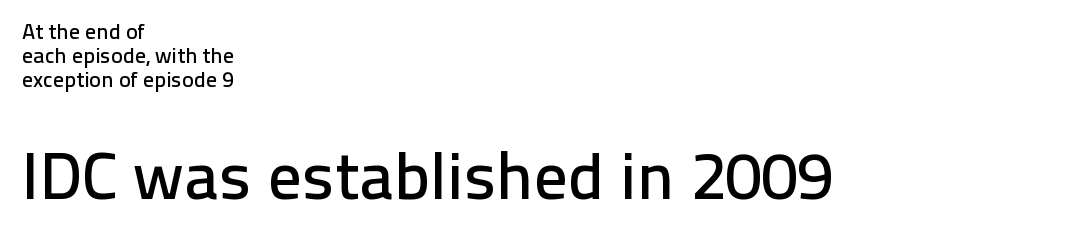
Q: Is the text italic (slanted)? A: No, it is upright.
Q: Is the typeface a serif or a sans-serif typeface? A: Sans-serif.
Q: Is the text underlined? A: No.
Q: How is the paragraph aligned? A: Left-aligned.
Q: Is the spacing between letters normal or unusually wide? A: Normal.
Q: Is the spacing between lines tight, normal or loose? A: Tight.
Q: Which block of text is set in a larger size, the first (top) or the second (bottom)? A: The second (bottom) one.
Q: Width (condensed, normal, or wide)? A: Normal.
Q: Stroke contrast? A: Low.
Q: x-height? A: Medium.
Q: Monospaced? A: No.
